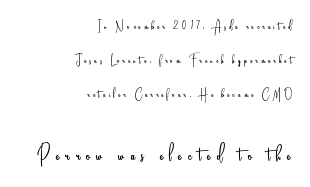
Q: Is the text bold? A: No.
Q: Is the text underlined? A: No.
Q: How is the paragraph aligned? A: Right-aligned.
Q: Is the spacing between letters normal or unusually wide? A: Unusually wide.
Q: Is the spacing between lines tight, normal or loose? A: Loose.
Q: Which block of text is set in a larger size, the first (top) or the second (bottom)? A: The second (bottom) one.
